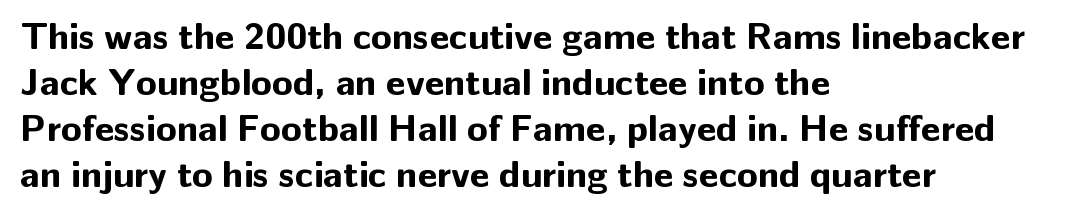
Q: Is the text bold? A: Yes.
Q: Is the text italic (slanted)? A: No, it is upright.
Q: Is the typeface a serif or a sans-serif typeface? A: Sans-serif.
Q: Is the text underlined? A: No.
Q: How is the paragraph aligned? A: Left-aligned.
Q: Is the spacing between letters normal or unusually wide? A: Normal.
Q: Width (condensed, normal, or wide)? A: Normal.
Q: Stroke contrast? A: Low.
Q: x-height? A: Medium.
Q: Monospaced? A: No.
